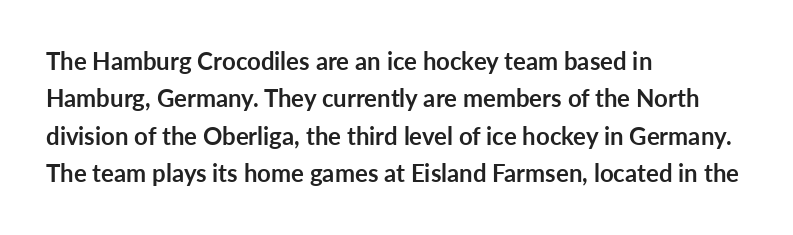
The image shows 24 px bold type, upright; set left-aligned, normal line spacing (1.56x), normal letter spacing, not underlined.
